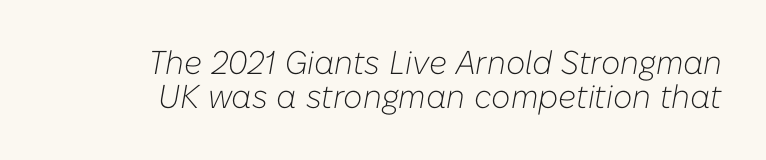
Proportional: the letters do not fall into vertical columns. Caption: standard tracking, unaltered. Unbolded letterforms with no extra heft. Would a proofreader flag this as italicized? Yes. Underline: absent.
